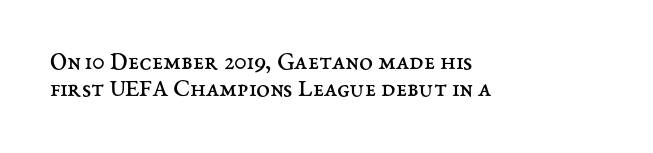
The image shows 25 px text type, upright; set left-aligned, tight line spacing (1.08x), normal letter spacing, not underlined.
